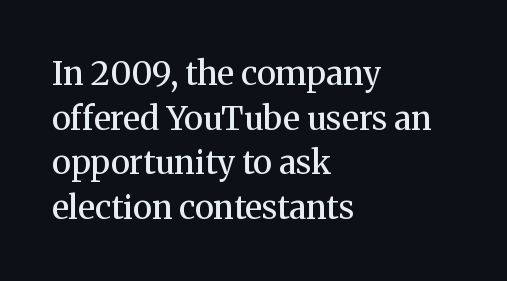
The image shows 33 px semibold serif type, upright; set left-aligned, normal line spacing (1.35x), normal letter spacing, not underlined; medium stroke contrast and a medium x-height.
